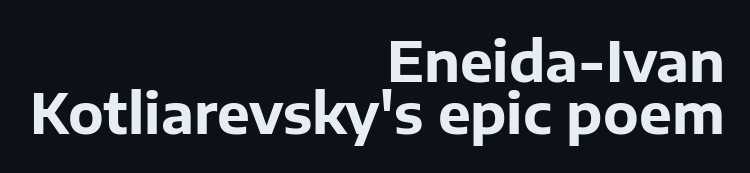
Q: Is the text bold? A: Yes.
Q: Is the text italic (slanted)? A: No, it is upright.
Q: Is the typeface a serif or a sans-serif typeface? A: Sans-serif.
Q: Is the text underlined? A: No.
Q: How is the paragraph aligned? A: Right-aligned.
Q: Is the spacing between letters normal or unusually wide? A: Normal.
Q: Is the spacing between lines tight, normal or loose? A: Tight.
Q: Width (condensed, normal, or wide)? A: Normal.
Q: Stroke contrast? A: Low.
Q: x-height? A: Medium.
Q: Monospaced? A: No.
